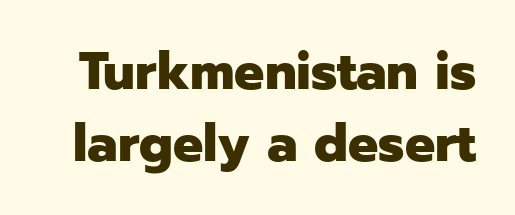
The letters advance in unequal steps, a hallmark of proportional type. The font family rendered here belongs to the sans-serif group. The passage shown is not underscored anywhere. Every character sits straight up, as roman type does. Inter-character spacing is left at the font's built-in metrics.
